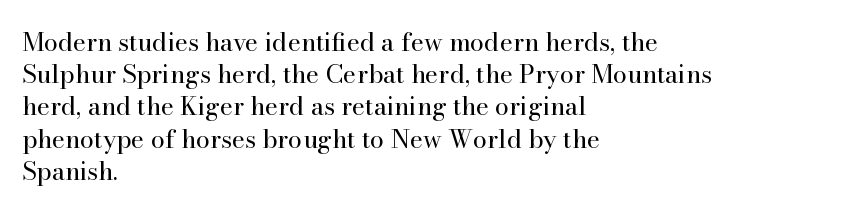
These lines keep a tight, regular rhythm from letter to letter. This sample is left-justified, so line endings fall wherever the words run out. The space between consecutive lines is moderate. Do the letters lean? They stand straight. The passage shown is not underscored anywhere. Stems and bowls with no extra thickness — not bold.
